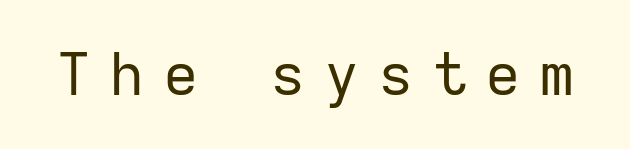
Q: Is the text bold? A: No.
Q: Is the text italic (slanted)? A: No, it is upright.
Q: Is the typeface a serif or a sans-serif typeface? A: Sans-serif.
Q: Is the text underlined? A: No.
Q: Is the spacing between letters normal or unusually wide? A: Unusually wide.
Q: Width (condensed, normal, or wide)? A: Normal.
Q: Stroke contrast? A: Low.
Q: x-height? A: Medium.
Q: Monospaced? A: Yes.
